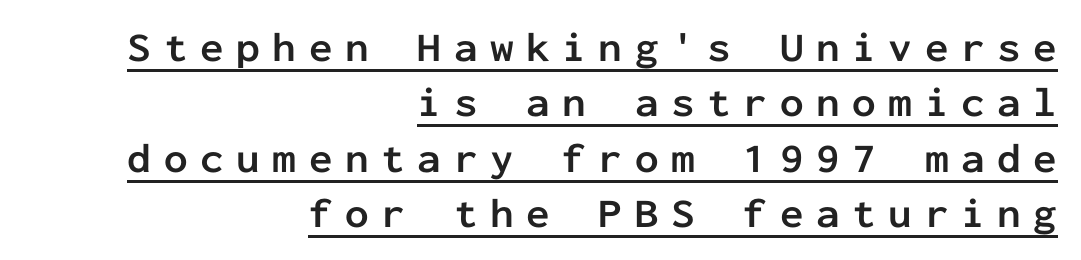
Q: Is the text bold? A: Yes.
Q: Is the text italic (slanted)? A: No, it is upright.
Q: Is the typeface a serif or a sans-serif typeface? A: Sans-serif.
Q: Is the text underlined? A: Yes.
Q: How is the paragraph aligned? A: Right-aligned.
Q: Is the spacing between letters normal or unusually wide? A: Unusually wide.
Q: Is the spacing between lines tight, normal or loose? A: Normal.
Q: Width (condensed, normal, or wide)? A: Normal.
Q: Stroke contrast? A: Low.
Q: x-height? A: Medium.
Q: Monospaced? A: Yes.
